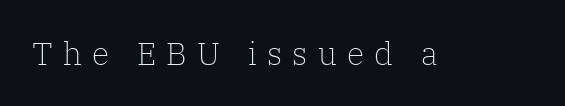
The image shows 32 px light serif type, upright; set unusually wide letter spacing (+0.32 em), not underlined; low stroke contrast and a medium x-height.
